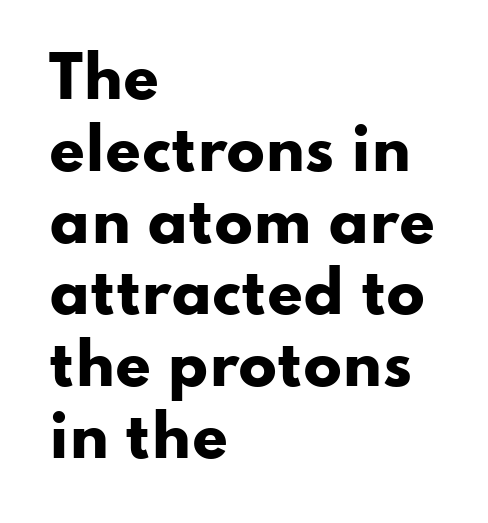
{"serif": "no", "italic": "no", "bold": "yes", "weight": "heavy", "width": "wide", "stroke_contrast": "low", "x_height": "small", "monospaced": "no", "underline": "no", "align": "left", "line_spacing": "normal", "line_spacing_ratio": 1.26, "letter_spacing": "normal", "letter_spacing_em": 0.0, "glyph_px": 57}
